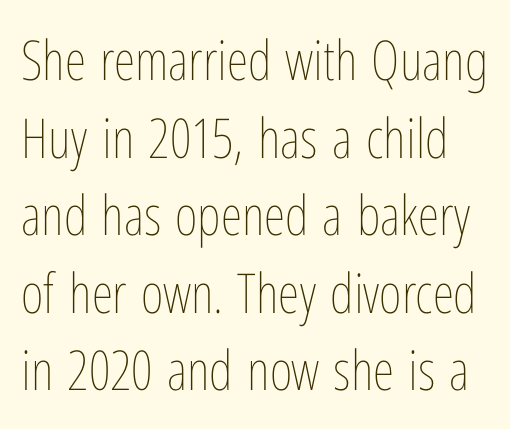
Q: Is the text bold? A: No.
Q: Is the text italic (slanted)? A: No, it is upright.
Q: Is the text underlined? A: No.
Q: Is the spacing between letters normal or unusually wide? A: Normal.
Q: Is the spacing between lines tight, normal or loose? A: Normal.
Q: Width (condensed, normal, or wide)? A: Condensed.
Q: Stroke contrast? A: Low.
Q: x-height? A: Medium.
Q: Monospaced? A: No.
